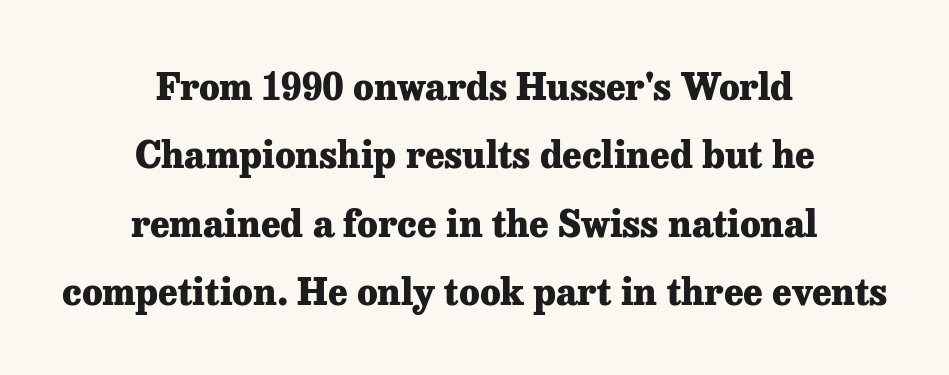
The image shows 37 px heavy serif type, upright; set centered, line spacing 1.85x, normal letter spacing, not underlined; low stroke contrast and a medium x-height.
